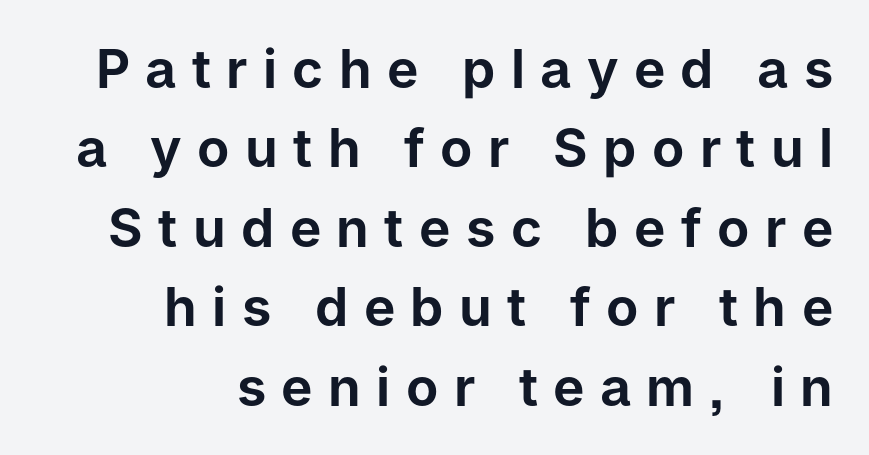
Underline: absent. The letters are spread apart with noticeably loose tracking. Letterform terminals end flat and unadorned throughout the passage. Horizontal alignment here is rightward, an uncommon choice for prose. Think of a printed novel: that variable character pitch is what you see here.
